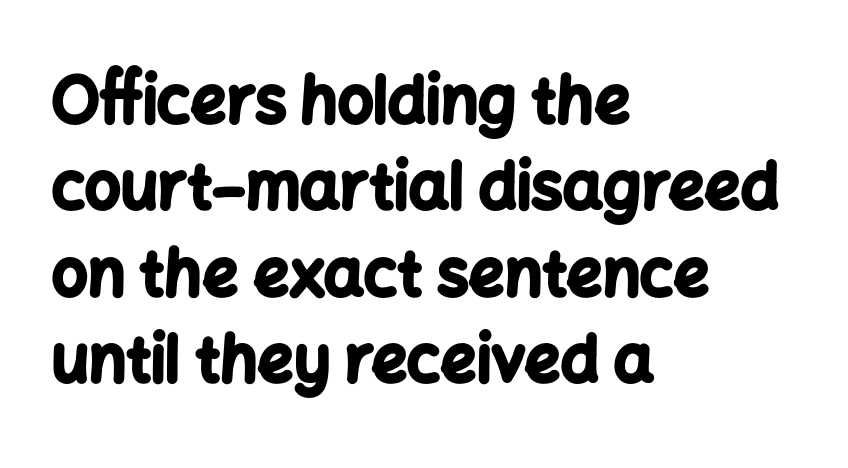
{"serif": "no", "italic": "no", "bold": "yes", "weight": "bold", "width": "normal", "stroke_contrast": "low", "x_height": "medium", "monospaced": "no", "underline": "no", "align": "left", "line_spacing": "normal", "line_spacing_ratio": 1.37, "letter_spacing": "normal", "letter_spacing_em": 0.0, "glyph_px": 63}
